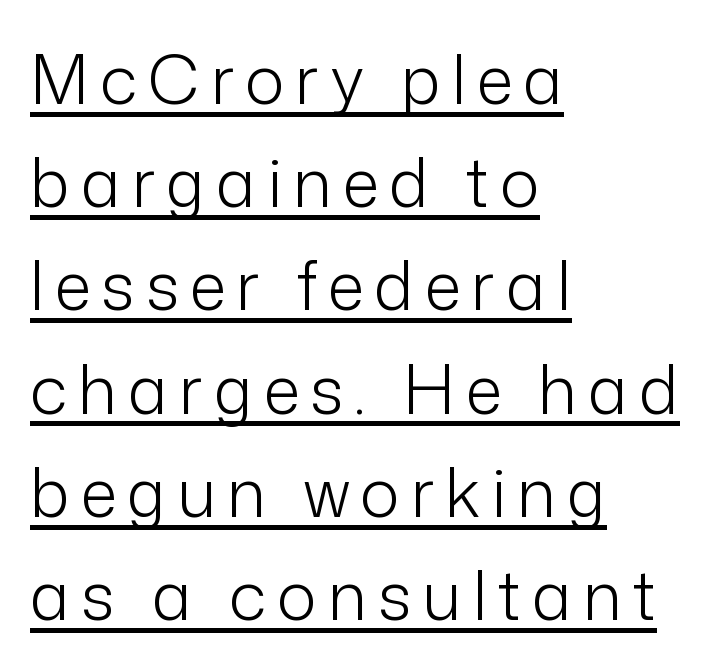
The image shows 67 px light sans-serif type, upright; set left-aligned, normal line spacing (1.54x), underlined; low stroke contrast and a medium x-height.
